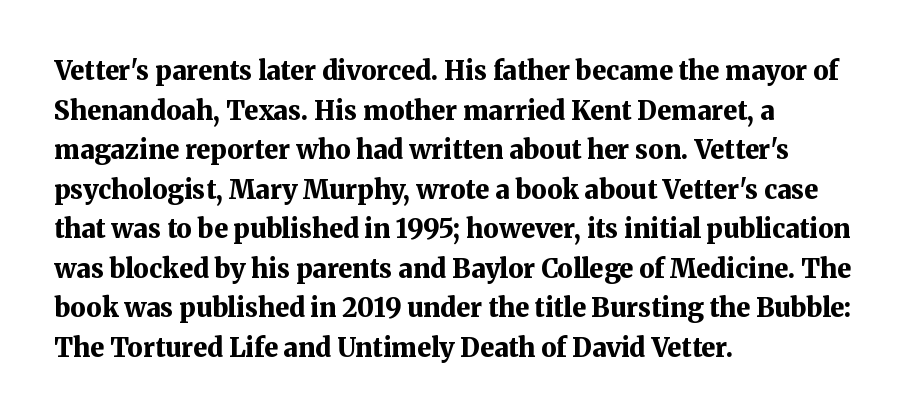
{"italic": "no", "bold": "yes", "underline": "no", "align": "left", "line_spacing": "normal", "line_spacing_ratio": 1.52, "letter_spacing": "normal", "letter_spacing_em": 0.0, "glyph_px": 26}
